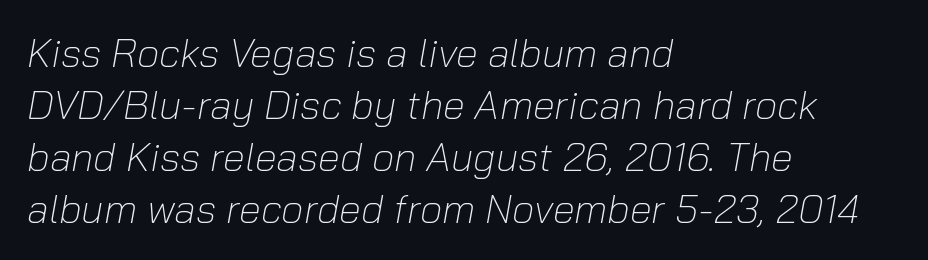
Q: Is the text bold? A: No.
Q: Is the text italic (slanted)? A: Yes, it leans right by about 10 degrees.
Q: Is the text underlined? A: No.
Q: How is the paragraph aligned? A: Left-aligned.
Q: Is the spacing between letters normal or unusually wide? A: Normal.
Q: Is the spacing between lines tight, normal or loose? A: Normal.
Q: Width (condensed, normal, or wide)? A: Normal.
Q: Stroke contrast? A: Low.
Q: x-height? A: Medium.
Q: Monospaced? A: No.
